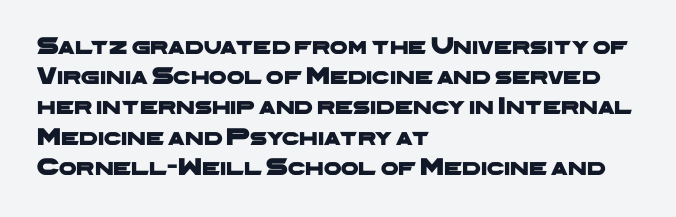
Q: Is the text underlined? A: No.
Q: How is the paragraph aligned? A: Left-aligned.
Q: Is the spacing between letters normal or unusually wide? A: Normal.
